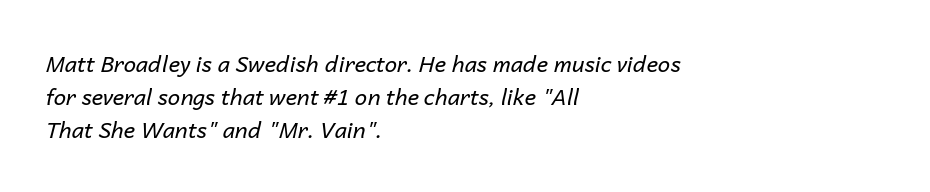
The image shows 22 px text type, italic (leaning right); set left-aligned, normal line spacing (1.49x), normal letter spacing, not underlined.
